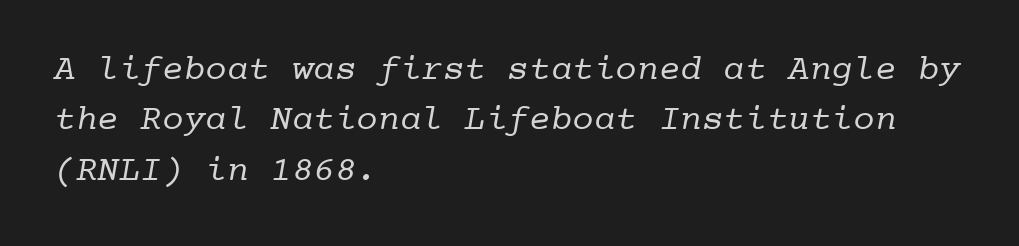
Q: Is the text bold? A: No.
Q: Is the typeface a serif or a sans-serif typeface? A: Serif.
Q: Is the text underlined? A: No.
Q: How is the paragraph aligned? A: Left-aligned.
Q: Is the spacing between letters normal or unusually wide? A: Normal.
Q: Is the spacing between lines tight, normal or loose? A: Normal.
Q: Width (condensed, normal, or wide)? A: Normal.
Q: Stroke contrast? A: Low.
Q: x-height? A: Medium.
Q: Monospaced? A: Yes.
